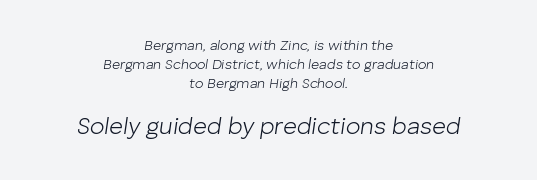
The image shows 24 px text type, italic (leaning right); set centered, normal line spacing (1.36x), normal letter spacing, not underlined; the second (bottom) block is 1.71x larger.
